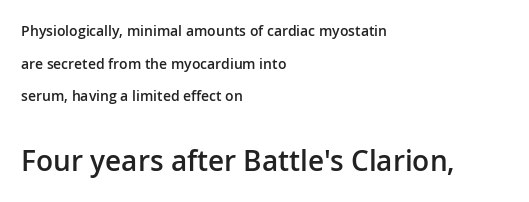
Q: Is the text bold? A: Semi-bold.
Q: Is the text italic (slanted)? A: No, it is upright.
Q: Is the typeface a serif or a sans-serif typeface? A: Sans-serif.
Q: Is the text underlined? A: No.
Q: How is the paragraph aligned? A: Left-aligned.
Q: Is the spacing between letters normal or unusually wide? A: Normal.
Q: Is the spacing between lines tight, normal or loose? A: Loose.
Q: Which block of text is set in a larger size, the first (top) or the second (bottom)? A: The second (bottom) one.
Q: Width (condensed, normal, or wide)? A: Normal.
Q: Stroke contrast? A: Low.
Q: x-height? A: Medium.
Q: Monospaced? A: No.
